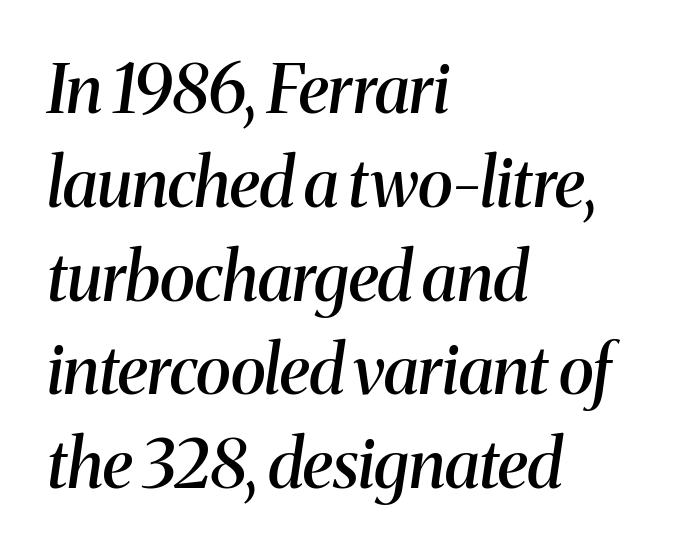
Q: Is the text bold? A: Semi-bold.
Q: Is the text italic (slanted)? A: Yes, it leans right by about 8 degrees.
Q: Is the typeface a serif or a sans-serif typeface? A: Serif.
Q: Is the text underlined? A: No.
Q: How is the paragraph aligned? A: Left-aligned.
Q: Is the spacing between letters normal or unusually wide? A: Normal.
Q: Is the spacing between lines tight, normal or loose? A: Normal.
Q: Width (condensed, normal, or wide)? A: Normal.
Q: Stroke contrast? A: Medium.
Q: x-height? A: Medium.
Q: Monospaced? A: No.
